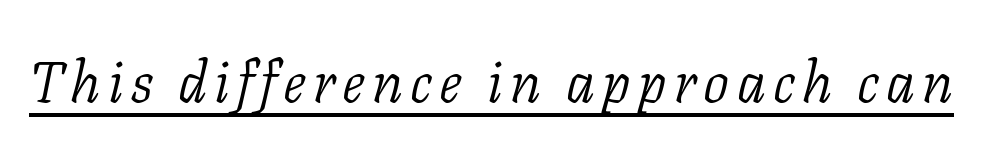
I'd call this a serif setting — the letters wear small feet. Do the characters align in a grid? No, the font is proportional. This sample carries an underscore along the baseline area. No chunkiness to these letters — they're not bold. Tall strokes in this sample are angled rather than plumb.
